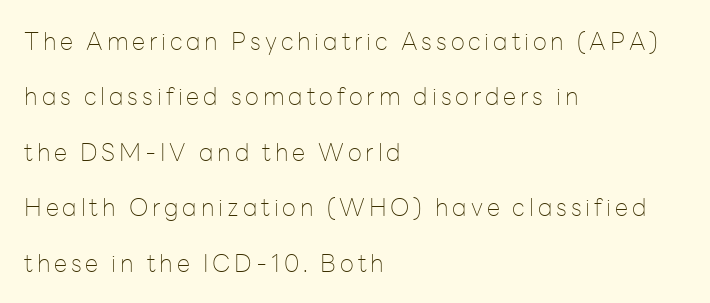
The image shows 24 px text type, upright; set left-aligned, loose line spacing (2.31x), not underlined.
